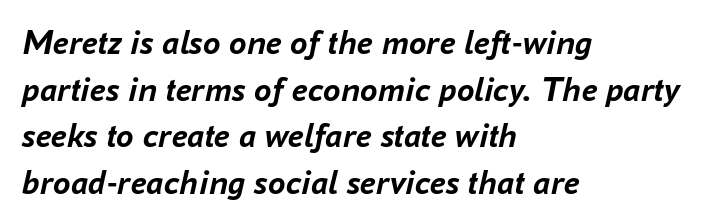
The image shows 35 px semibold type, italic (leaning right); set left-aligned, normal line spacing (1.33x), normal letter spacing, not underlined; low stroke contrast and a medium x-height.
